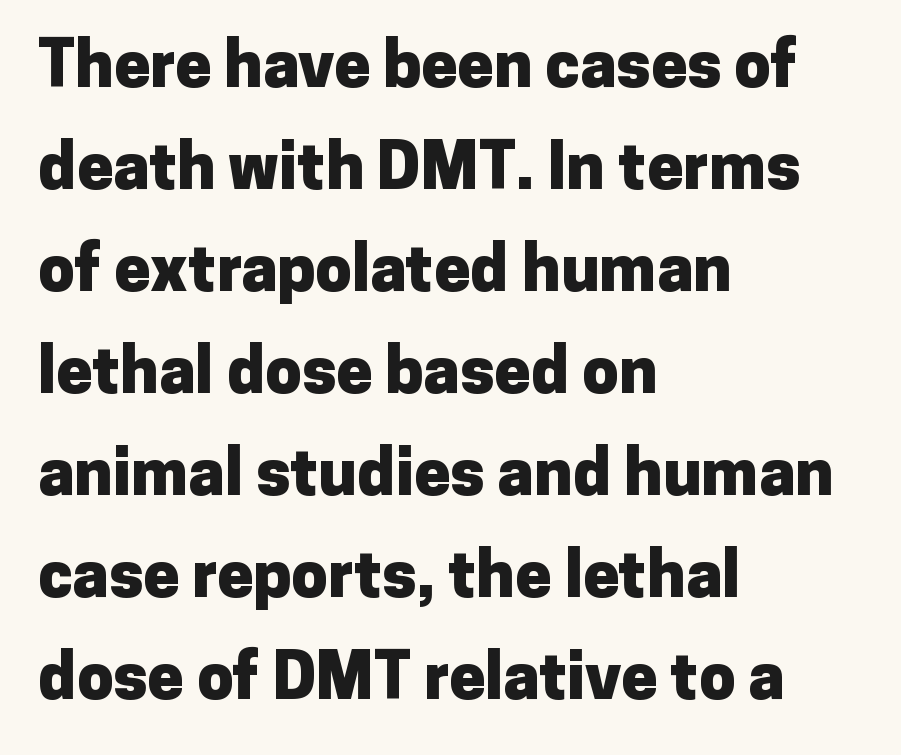
The image shows 65 px heavy sans-serif type, upright; set left-aligned, normal line spacing (1.57x), normal letter spacing, not underlined; low stroke contrast and a medium x-height.
